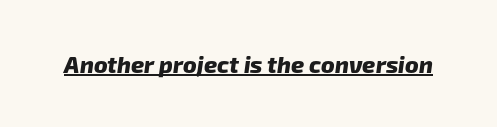
In designer terms, the underline attribute is active on this setting. Observe the ordinary spacing: letters are neighbours, not strangers. Weight: bold.
